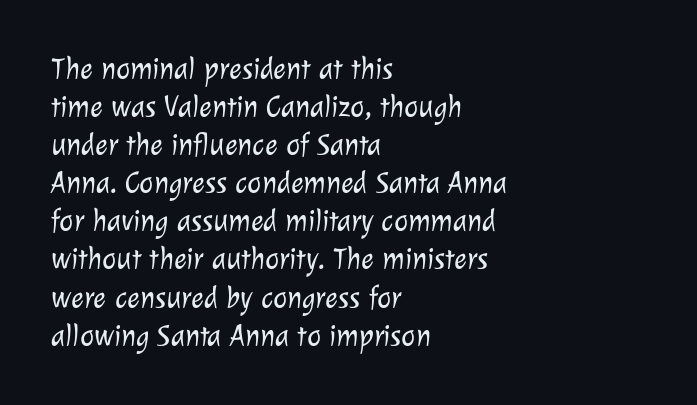
{"serif": "no", "bold": "no", "weight": "light", "width": "normal", "stroke_contrast": "low", "x_height": "medium", "monospaced": "no", "underline": "no", "align": "left", "line_spacing": "normal", "line_spacing_ratio": 1.27, "letter_spacing": "normal", "letter_spacing_em": 0.0, "glyph_px": 30}
